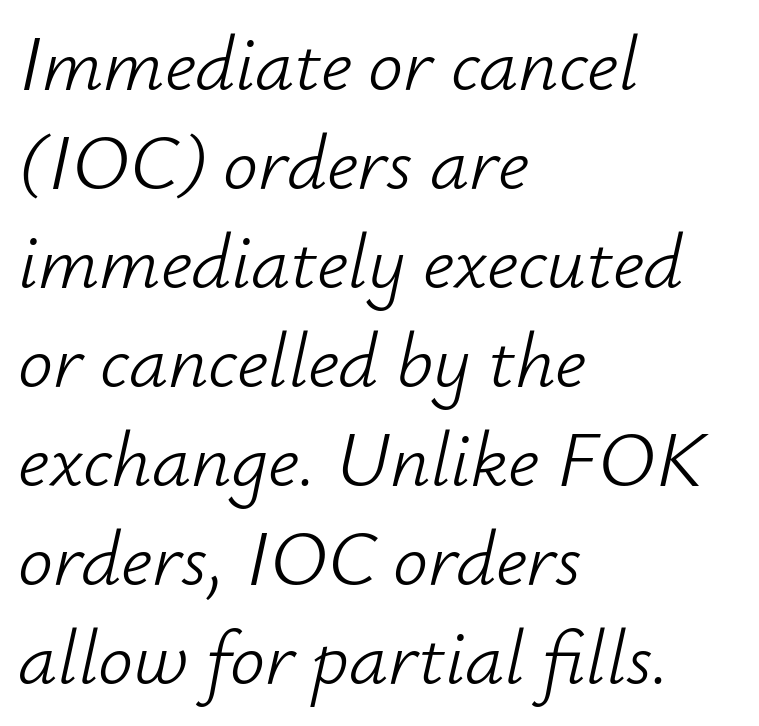
The space beneath each line is pristine and unruled. Heft: none added — not bold. This sample is left-justified, so line endings fall wherever the words run out. The rendering applies a slant to the glyphs. Note the varied advance widths — an 'i' is clearly narrower than an 'm'.
